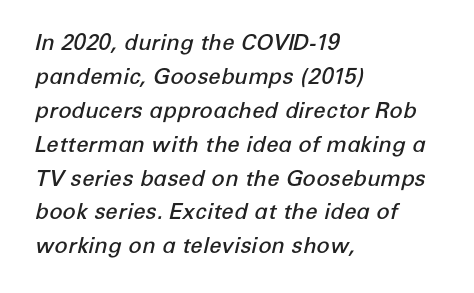
The image shows 22 px text type, italic (leaning right); set left-aligned, normal line spacing (1.54x), normal letter spacing, not underlined.
